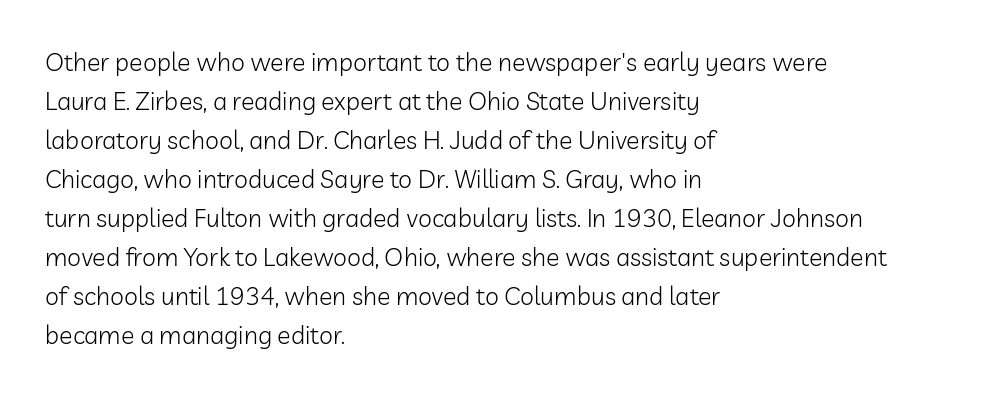
{"italic": "no", "bold": "no", "underline": "no", "align": "left", "line_spacing": "normal", "line_spacing_ratio": 1.56, "letter_spacing": "normal", "letter_spacing_em": 0.0, "glyph_px": 25}
